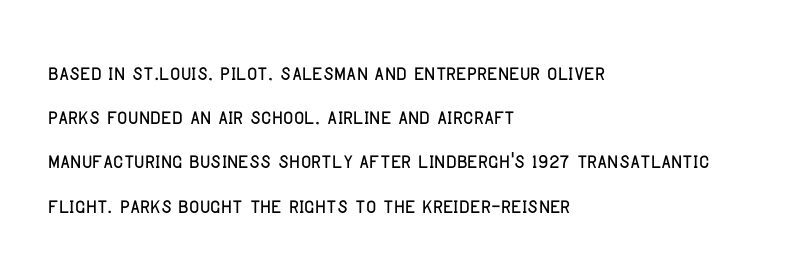
Q: Is the text italic (slanted)? A: No, it is upright.
Q: Is the typeface a serif or a sans-serif typeface? A: Sans-serif.
Q: Is the text underlined? A: No.
Q: How is the paragraph aligned? A: Left-aligned.
Q: Is the spacing between letters normal or unusually wide? A: Normal.
Q: Is the spacing between lines tight, normal or loose? A: Normal.
Q: Width (condensed, normal, or wide)? A: Condensed.
Q: Stroke contrast? A: Low.
Q: x-height? A: Large.
Q: Monospaced? A: No.
